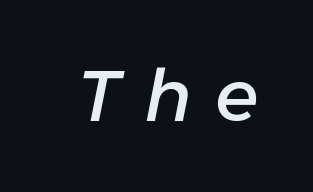
The image shows 71 px text type, italic (leaning right); set unusually wide letter spacing (+0.35 em), not underlined; low stroke contrast and a medium x-height.
